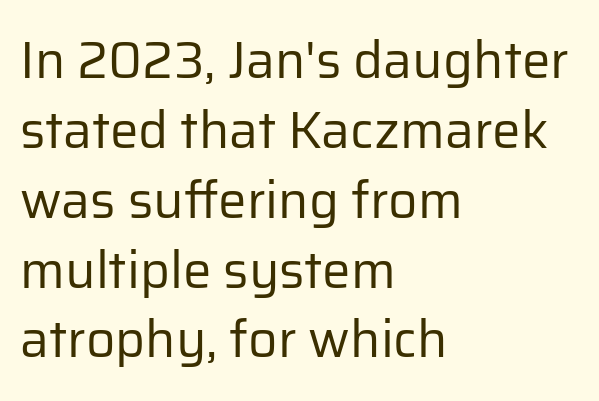
The image shows 51 px regular-weight sans-serif type, upright; set left-aligned, normal line spacing (1.37x), normal letter spacing, not underlined; low stroke contrast and a medium x-height.
